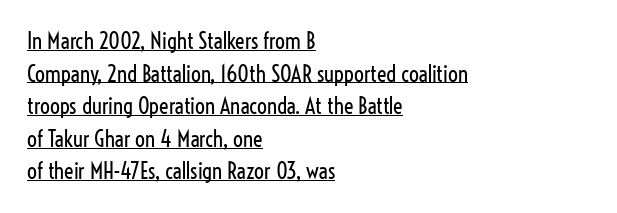
Q: Is the text bold? A: No.
Q: Is the text italic (slanted)? A: No, it is upright.
Q: Is the text underlined? A: Yes.
Q: How is the paragraph aligned? A: Left-aligned.
Q: Is the spacing between letters normal or unusually wide? A: Normal.
Q: Is the spacing between lines tight, normal or loose? A: Normal.
